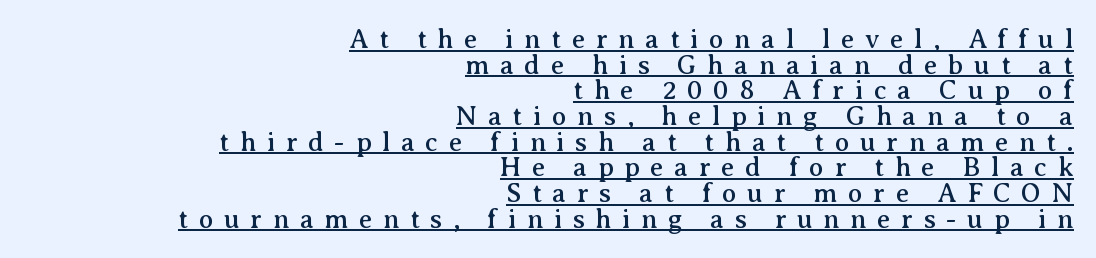
{"italic": "no", "underline": "yes", "align": "right", "line_spacing": "tight", "line_spacing_ratio": 0.95, "letter_spacing": "wide", "letter_spacing_em": 0.39, "glyph_px": 27}
